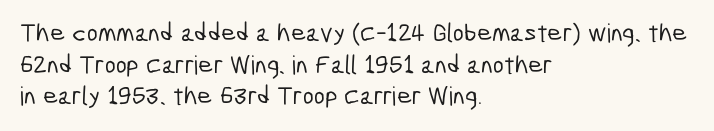
Q: Is the text underlined? A: No.
Q: How is the paragraph aligned? A: Left-aligned.
Q: Is the spacing between letters normal or unusually wide? A: Normal.
